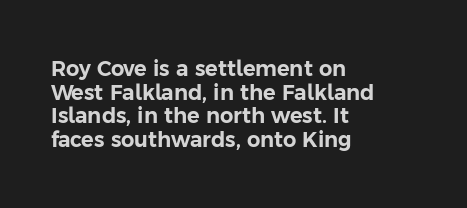
The image shows 21 px text type, upright; set left-aligned, tight line spacing (1.12x), normal letter spacing, not underlined.
